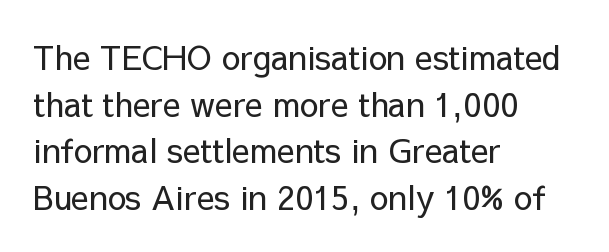
The face used here is rendered with its standard letterfit. This is not heavy type; no bold has been used. Underlining? Definitely not there. Vertically, the passage feels balanced, rows spaced as you'd expect. Think of a printed novel: that variable character pitch is what you see here. This sample uses an upright cut, with every glyph sitting square on the baseline.
